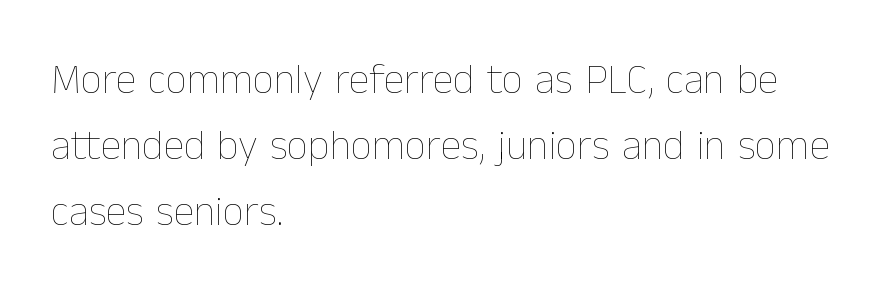
The image shows 42 px thin type, upright; set left-aligned, normal line spacing (1.57x), normal letter spacing, not underlined; low stroke contrast and a medium x-height.
